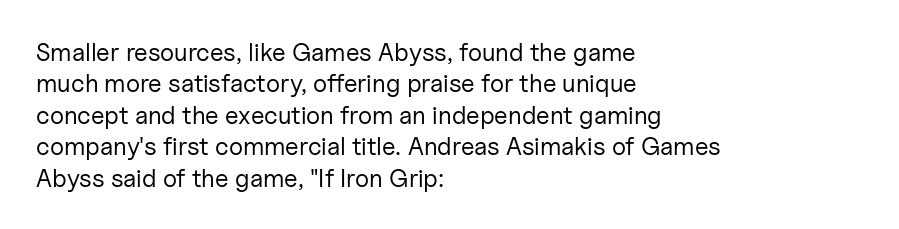
{"italic": "no", "bold": "no", "underline": "no", "align": "left", "line_spacing": "normal", "line_spacing_ratio": 1.26, "letter_spacing": "normal", "letter_spacing_em": 0.0, "glyph_px": 25}
